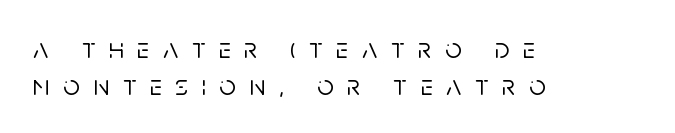
The image shows 29 px sans-serif type, upright; set left-aligned, normal line spacing (1.26x), unusually wide letter spacing (+0.47 em), not underlined; low stroke contrast and a large x-height.
